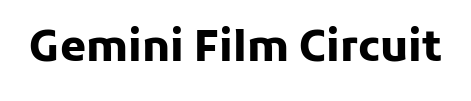
The image shows 42 px heavy sans-serif type, upright; set normal letter spacing, not underlined; low stroke contrast and a medium x-height.
